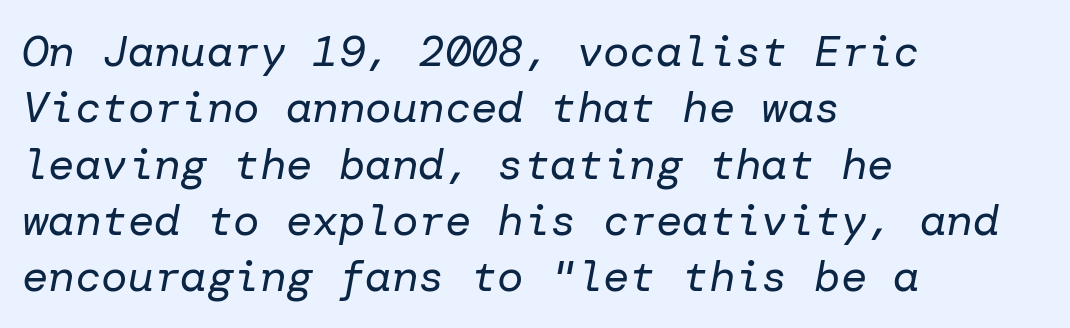
The image shows 44 px regular-weight type, italic (leaning right); set left-aligned, normal line spacing (1.28x), normal letter spacing, not underlined; low stroke contrast and a medium x-height.
